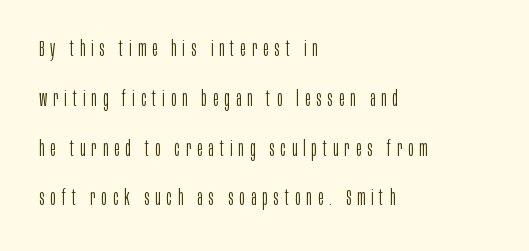
{"italic": "no", "bold": "no", "underline": "no", "align": "left", "line_spacing": "loose", "line_spacing_ratio": 2.37, "letter_spacing": "wide", "letter_spacing_em": 0.28, "glyph_px": 21}
